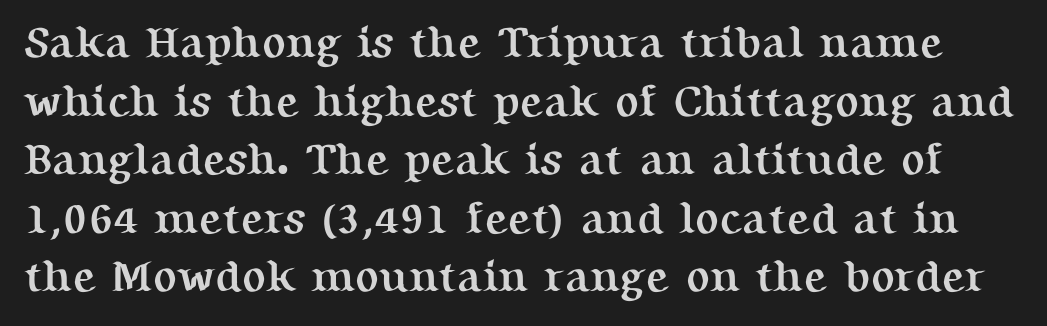
The image shows 44 px semibold serif type, upright; set normal line spacing (1.33x), normal letter spacing, not underlined; medium stroke contrast and a medium x-height.
